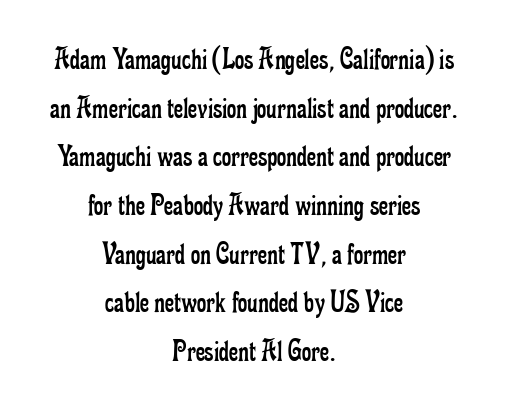
Clear beneath every line of the passage. Do the characters align in a grid? No, the font is proportional. Honestly, the letter spacing is just normal — you wouldn't notice it. In terms of letterform style, serifs are clearly present. The paragraph shown floats in the horizontal middle. This is not heavy type; no bold has been used.
